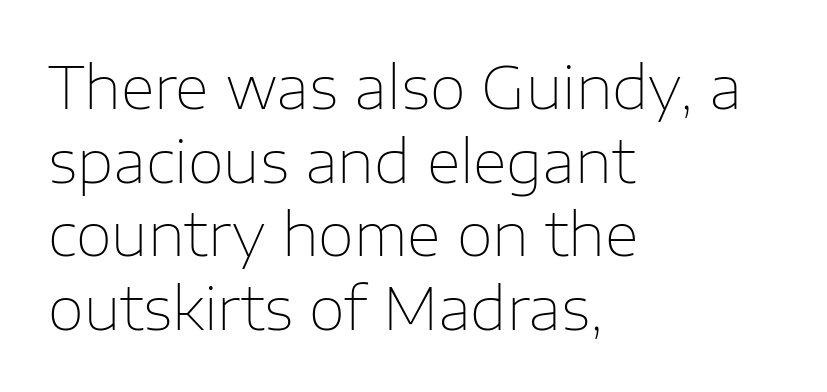
Q: Is the text bold? A: No.
Q: Is the text italic (slanted)? A: No, it is upright.
Q: Is the typeface a serif or a sans-serif typeface? A: Sans-serif.
Q: Is the text underlined? A: No.
Q: How is the paragraph aligned? A: Left-aligned.
Q: Is the spacing between letters normal or unusually wide? A: Normal.
Q: Is the spacing between lines tight, normal or loose? A: Normal.
Q: Width (condensed, normal, or wide)? A: Normal.
Q: Stroke contrast? A: Low.
Q: x-height? A: Medium.
Q: Monospaced? A: No.
